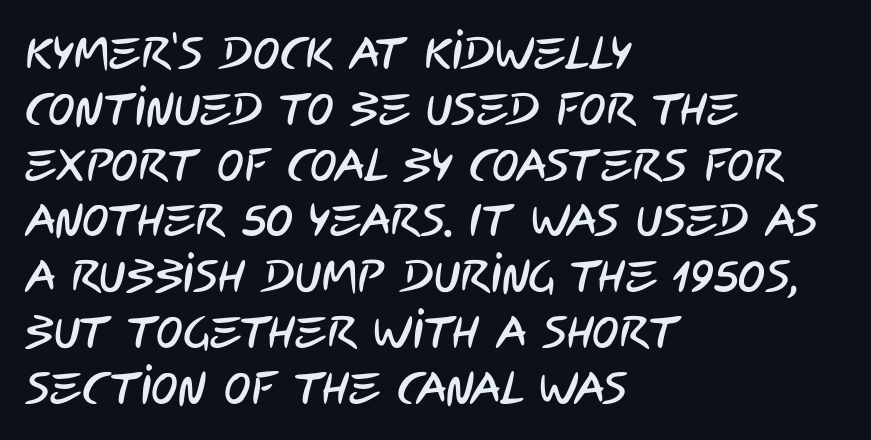
{"serif": "no", "width": "condensed", "stroke_contrast": "low", "x_height": "large", "monospaced": "no", "underline": "no", "align": "left", "line_spacing_ratio": 1.24, "letter_spacing": "normal", "letter_spacing_em": 0.0, "glyph_px": 45}
